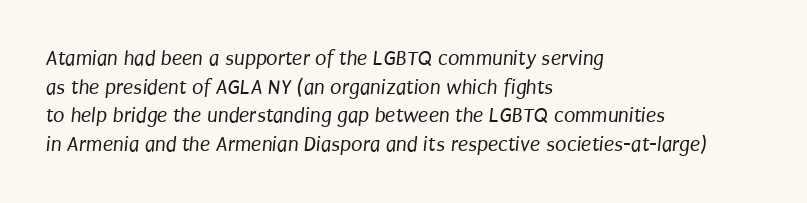
The image shows 21 px text type; set left-aligned, normal line spacing (1.36x), normal letter spacing, not underlined.
